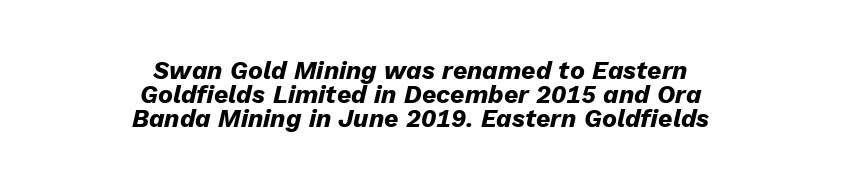
Q: Is the text bold? A: Yes.
Q: Is the text italic (slanted)? A: Yes, it leans right by about 13 degrees.
Q: Is the text underlined? A: No.
Q: How is the paragraph aligned? A: Centered.
Q: Is the spacing between letters normal or unusually wide? A: Normal.
Q: Is the spacing between lines tight, normal or loose? A: Tight.
